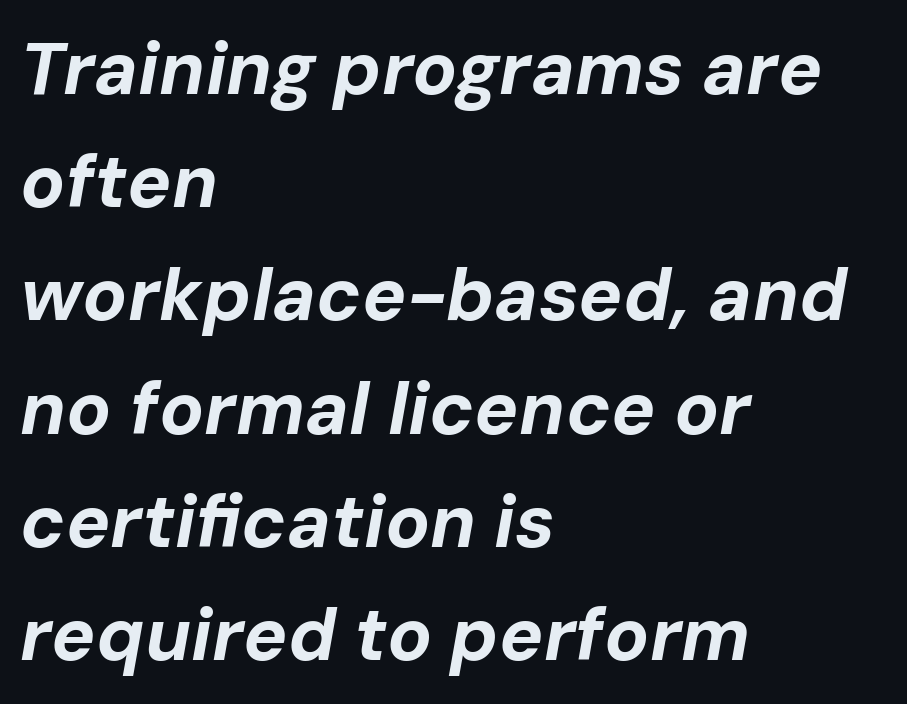
Has an underline been added? It has not. The type is set solid horizontally, with unmodified tracking. Weight: bold. Reading down the column, the eye jumps a familiar distance to each next line. Slanted lettering throughout. In CSS terms this would be text-align: left.
